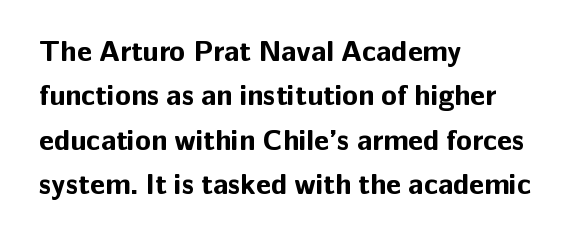
{"serif": "no", "italic": "no", "bold": "yes", "weight": "bold", "width": "normal", "stroke_contrast": "low", "x_height": "medium", "monospaced": "no", "underline": "no", "align": "left", "line_spacing": "normal", "line_spacing_ratio": 1.53, "letter_spacing": "normal", "letter_spacing_em": 0.0, "glyph_px": 29}
